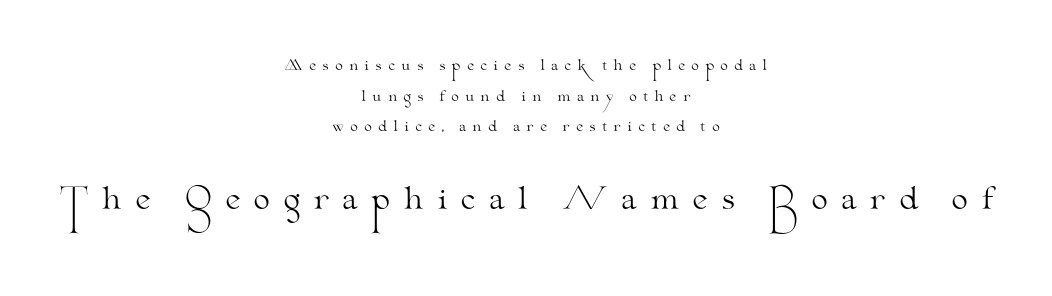
Regarding leading, the lines here are spaced well apart. The compositor balanced each line on the midline. Look at the glyph heights: the lower group is clearly the bigger setting. The area under the type is left untouched.
